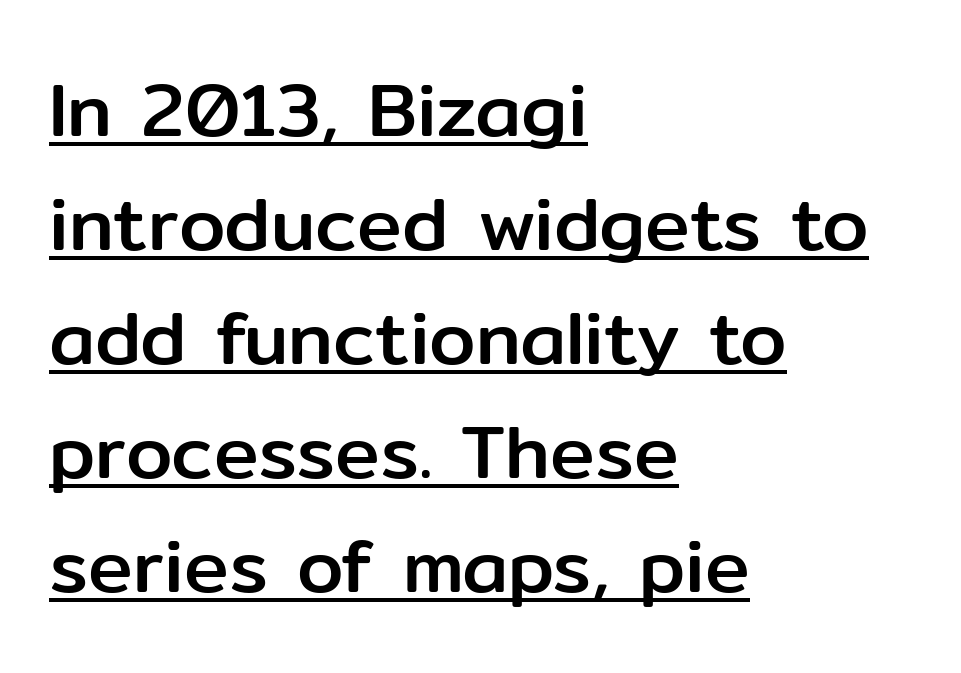
{"serif": "no", "italic": "no", "width": "normal", "stroke_contrast": "low", "x_height": "medium", "monospaced": "no", "underline": "yes", "align": "left", "line_spacing": "normal", "line_spacing_ratio": 1.52, "letter_spacing": "normal", "letter_spacing_em": 0.0, "glyph_px": 75}
